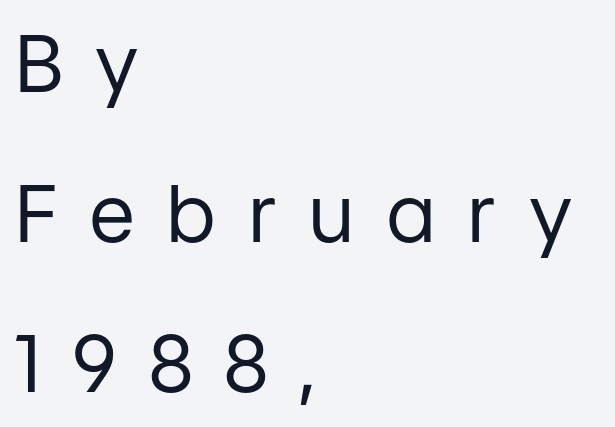
The image shows 78 px regular-weight sans-serif type, upright; set left-aligned, loose line spacing (1.92x), unusually wide letter spacing (+0.43 em), not underlined; low stroke contrast and a medium x-height.
